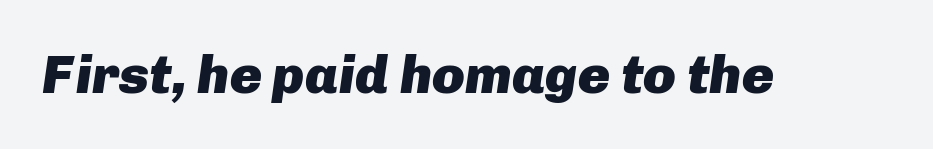
{"italic": "yes", "lean": "right", "slant_degrees": 8, "bold": "yes", "weight": "heavy", "width": "normal", "stroke_contrast": "low", "x_height": "medium", "monospaced": "no", "underline": "no", "letter_spacing": "normal", "letter_spacing_em": 0.0, "glyph_px": 54}
